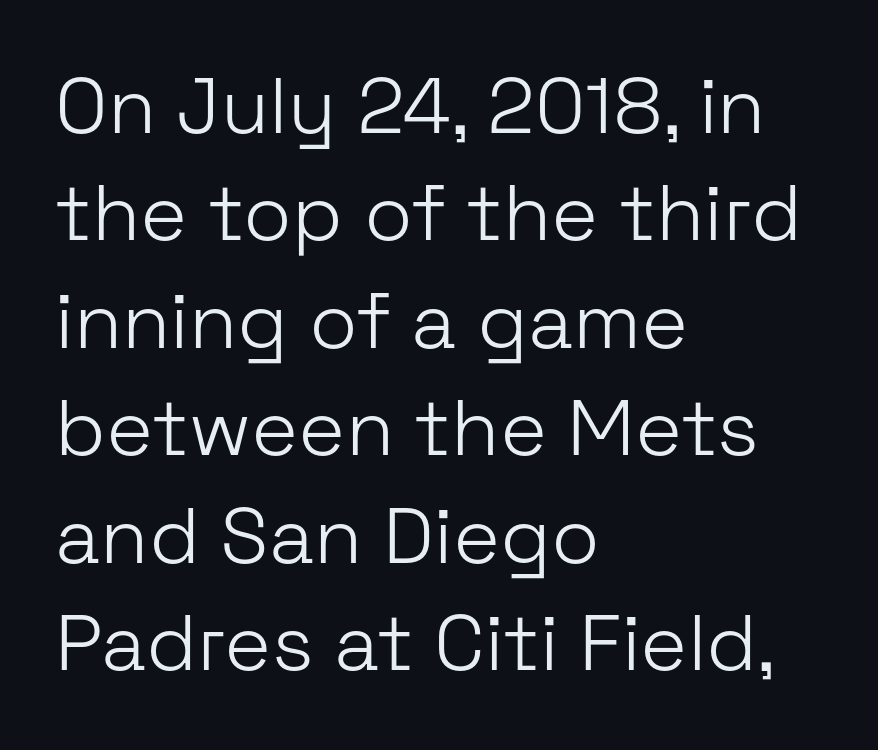
{"serif": "no", "italic": "no", "bold": "no", "weight": "light", "width": "normal", "stroke_contrast": "low", "x_height": "medium", "monospaced": "no", "underline": "no", "align": "left", "line_spacing": "normal", "line_spacing_ratio": 1.36, "letter_spacing": "normal", "letter_spacing_em": 0.0, "glyph_px": 79}
